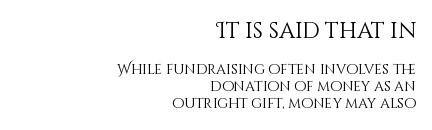
The image shows 22 px text type, upright; set right-aligned, line spacing 1.2x, normal letter spacing, not underlined; the first (top) block is 1.57x larger.
